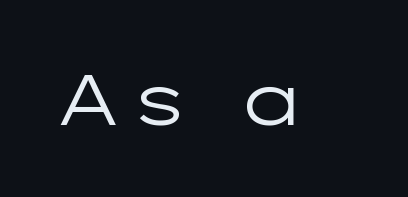
{"serif": "no", "italic": "no", "bold": "no", "weight": "regular", "width": "wide", "stroke_contrast": "low", "x_height": "medium", "monospaced": "no", "underline": "no", "glyph_px": 71}
